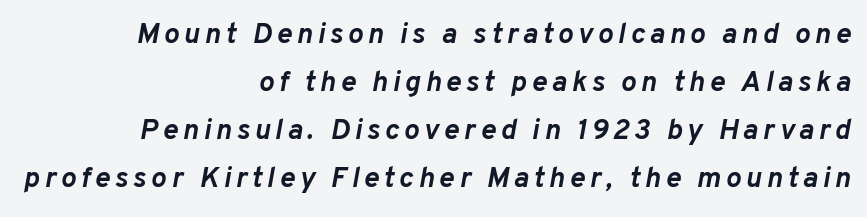
The image shows 29 px semibold type, italic (leaning right); set right-aligned, normal line spacing (1.66x), not underlined; low stroke contrast and a medium x-height.
